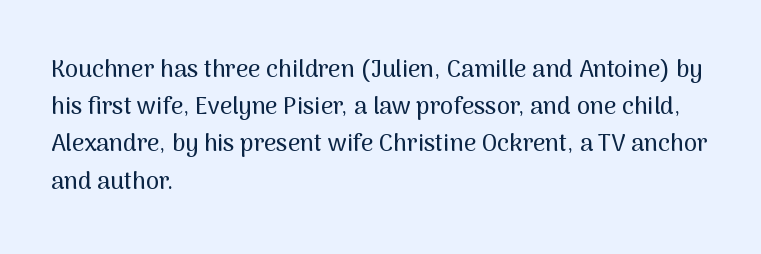
Q: Is the text italic (slanted)? A: No, it is upright.
Q: Is the text underlined? A: No.
Q: How is the paragraph aligned? A: Left-aligned.
Q: Is the spacing between letters normal or unusually wide? A: Normal.
Q: Is the spacing between lines tight, normal or loose? A: Normal.
